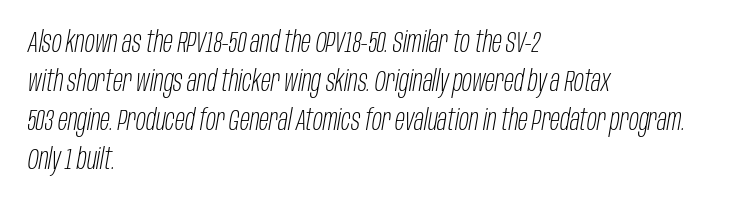
Glance below the letters and you will spot only blank space. There is no visible air inserted between adjacent glyphs. Caption: multi-line text, flush left, ragged right. A typesetter would call this proportional, since set widths differ per character. The weight would be labelled regular, book, light, or lighter still.
